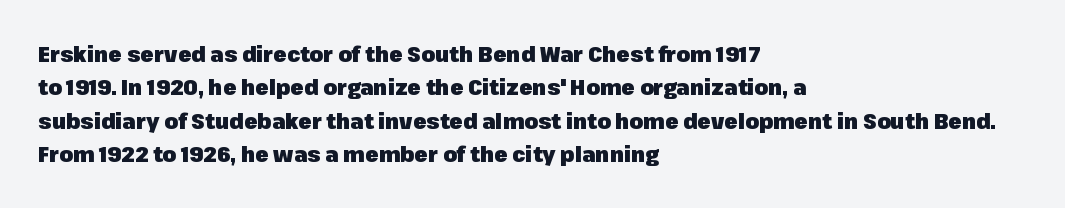
The image shows 22 px bold type, upright; set left-aligned, normal line spacing (1.52x), normal letter spacing, not underlined.
